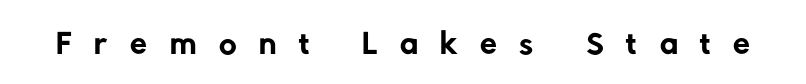
Q: Is the text bold? A: No.
Q: Is the typeface a serif or a sans-serif typeface? A: Sans-serif.
Q: Is the text underlined? A: No.
Q: Is the spacing between letters normal or unusually wide? A: Unusually wide.
Q: Width (condensed, normal, or wide)? A: Normal.
Q: Stroke contrast? A: Low.
Q: x-height? A: Medium.
Q: Monospaced? A: No.
